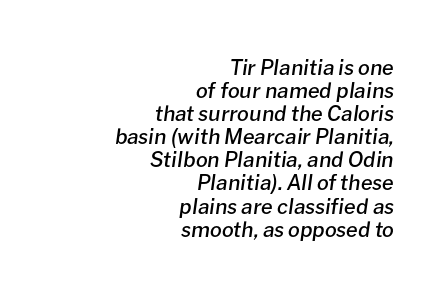
The image shows 21 px text type, italic (leaning right); set right-aligned, tight line spacing (1.1x), normal letter spacing, not underlined.
